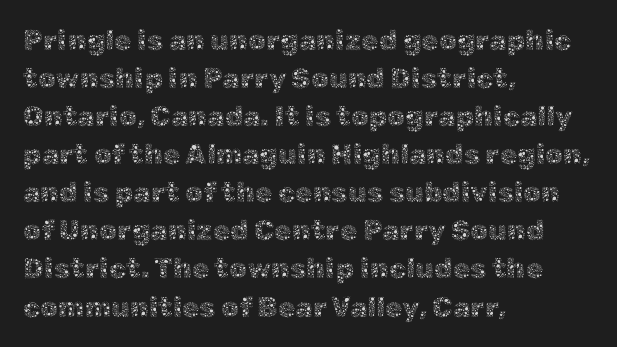
Q: Is the text bold? A: No.
Q: Is the text italic (slanted)? A: No, it is upright.
Q: Is the text underlined? A: No.
Q: How is the paragraph aligned? A: Left-aligned.
Q: Is the spacing between letters normal or unusually wide? A: Normal.
Q: Is the spacing between lines tight, normal or loose? A: Normal.
Q: Width (condensed, normal, or wide)? A: Normal.
Q: x-height? A: Medium.
Q: Monospaced? A: No.
